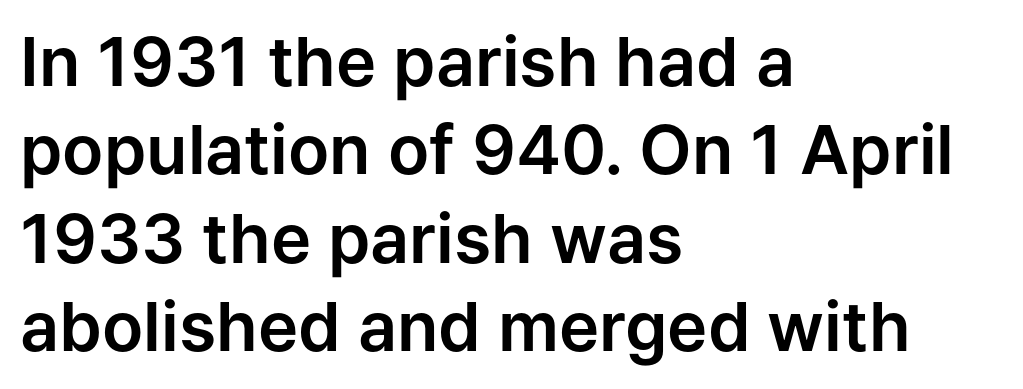
A typesetter would call this proportional, since set widths differ per character. Anything drawn beneath the words? Only blank space. The line texture is even and compact thanks to regular tracking. The block of text has a typical density, with ordinary space between rows. The rendering shows plain stroke endings on the letterforms — a sans-serif design.
